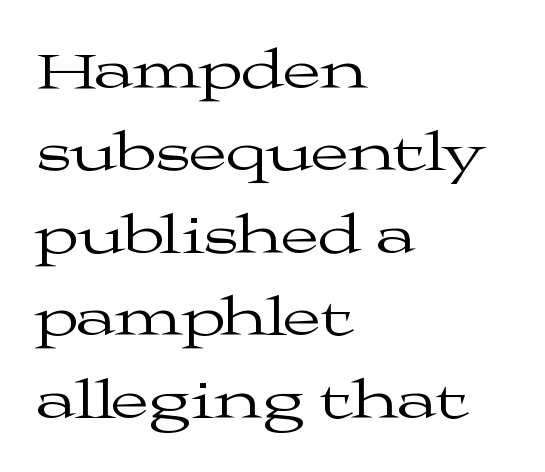
Q: Is the text bold? A: No.
Q: Is the text italic (slanted)? A: No, it is upright.
Q: Is the typeface a serif or a sans-serif typeface? A: Serif.
Q: Is the text underlined? A: No.
Q: How is the paragraph aligned? A: Left-aligned.
Q: Is the spacing between letters normal or unusually wide? A: Normal.
Q: Is the spacing between lines tight, normal or loose? A: Normal.
Q: Width (condensed, normal, or wide)? A: Wide.
Q: Stroke contrast? A: Medium.
Q: x-height? A: Medium.
Q: Monospaced? A: No.
